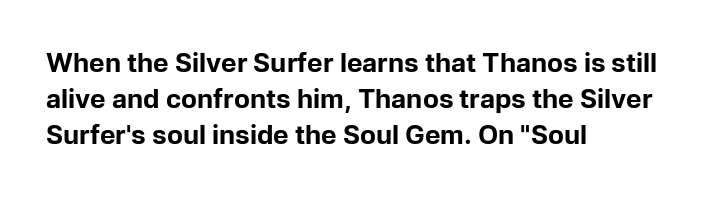
Q: Is the text bold? A: Yes.
Q: Is the text italic (slanted)? A: No, it is upright.
Q: Is the text underlined? A: No.
Q: How is the paragraph aligned? A: Left-aligned.
Q: Is the spacing between letters normal or unusually wide? A: Normal.
Q: Is the spacing between lines tight, normal or loose? A: Normal.
